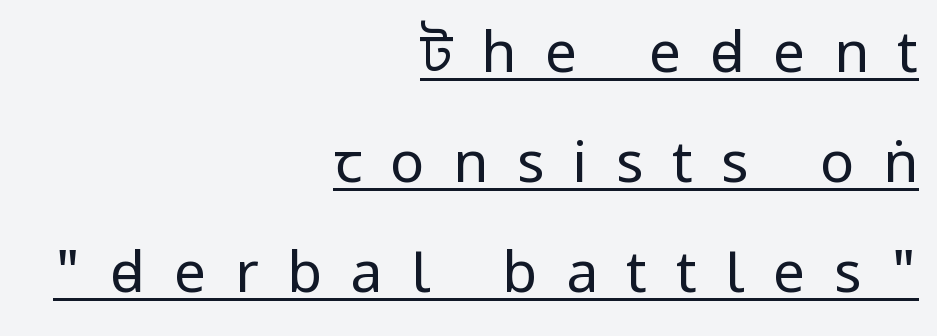
The image shows 57 px regular-weight, condensed sans-serif type, upright; set right-aligned, loose line spacing (1.93x), unusually wide letter spacing (+0.5 em), underlined; low stroke contrast and a large x-height.
